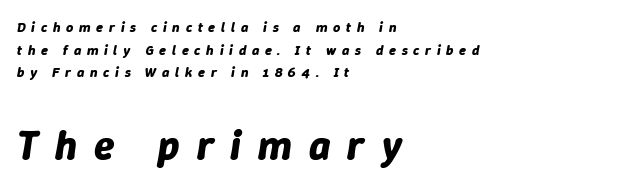
The more generous point size was reserved for the lower chunk. The rag falls on the right side of this text block. Line spacing here is normal. Strong, thick strokes mark this as bold type. It's the slanting kind of type. Proportional: the letters do not fall into vertical columns.
